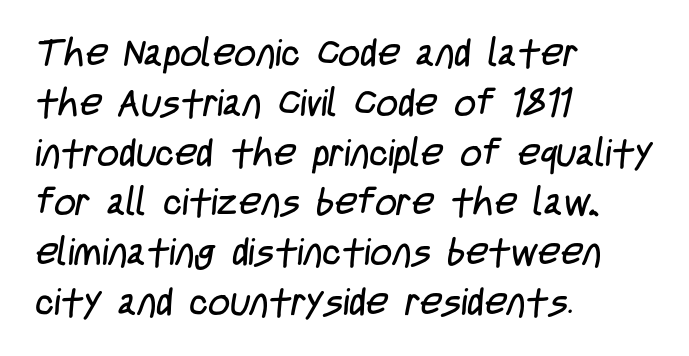
The image shows 38 px regular-weight, condensed sans-serif type; set left-aligned, normal line spacing (1.31x), normal letter spacing, not underlined; low stroke contrast and a large x-height.
